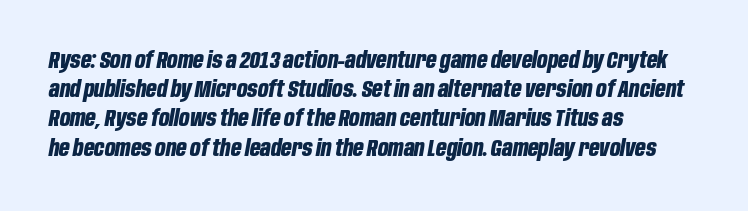
An italicized treatment has been applied to the whole sample. The letters are bold, with thick, heavy strokes. The foot of each line stays bare and open. Interline gaps are of average width in this sample. Here the glyphs are tracked normally, forming tight word shapes.
